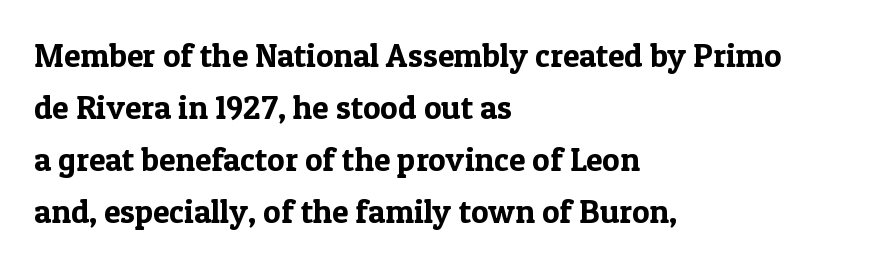
The image shows 33 px serif type, upright; set left-aligned, normal line spacing (1.58x), normal letter spacing, not underlined; a medium x-height.
